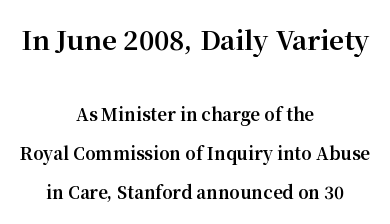
Q: Is the text bold? A: Yes.
Q: Is the text italic (slanted)? A: No, it is upright.
Q: Is the text underlined? A: No.
Q: How is the paragraph aligned? A: Centered.
Q: Is the spacing between letters normal or unusually wide? A: Normal.
Q: Is the spacing between lines tight, normal or loose? A: Loose.
Q: Which block of text is set in a larger size, the first (top) or the second (bottom)? A: The first (top) one.
